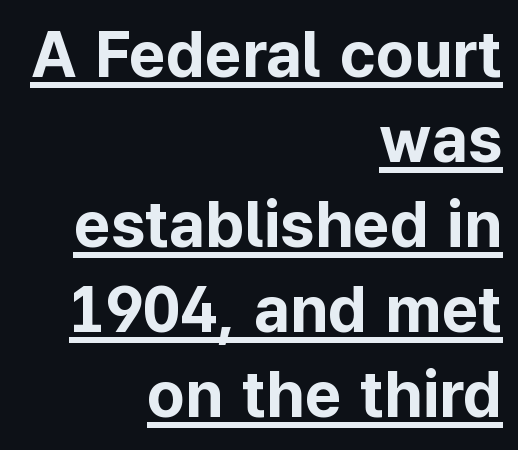
Q: Is the text bold? A: Yes.
Q: Is the text italic (slanted)? A: No, it is upright.
Q: Is the typeface a serif or a sans-serif typeface? A: Sans-serif.
Q: Is the text underlined? A: Yes.
Q: How is the paragraph aligned? A: Right-aligned.
Q: Is the spacing between letters normal or unusually wide? A: Normal.
Q: Is the spacing between lines tight, normal or loose? A: Normal.
Q: Width (condensed, normal, or wide)? A: Normal.
Q: Stroke contrast? A: Low.
Q: x-height? A: Medium.
Q: Monospaced? A: No.
